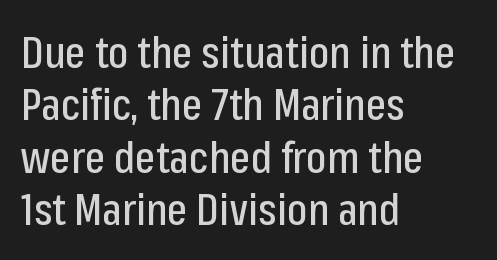
Q: Is the text italic (slanted)? A: No, it is upright.
Q: Is the typeface a serif or a sans-serif typeface? A: Sans-serif.
Q: Is the text underlined? A: No.
Q: How is the paragraph aligned? A: Left-aligned.
Q: Is the spacing between letters normal or unusually wide? A: Normal.
Q: Width (condensed, normal, or wide)? A: Condensed.
Q: Stroke contrast? A: Low.
Q: x-height? A: Medium.
Q: Monospaced? A: No.
